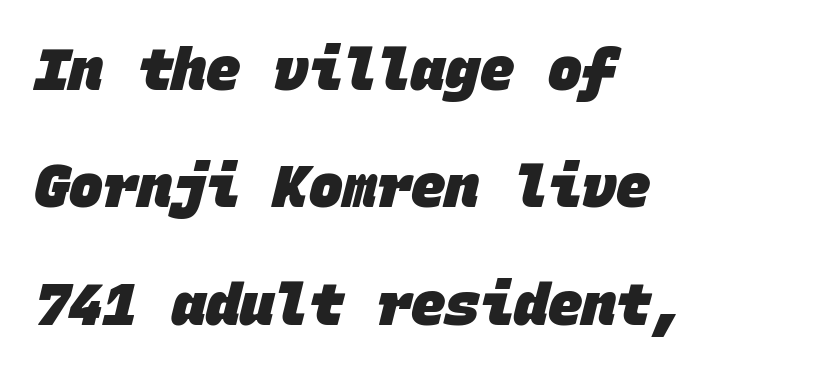
Serif or sans? Sans — the stroke terminals are bare. Regarding leading, the lines here are spaced well apart. In CSS terms this would be text-align: left. Any mark beneath the type? The region is blank. Each letter, wide or thin by design, is forced into the same width here. Every letter is thick-stroked: bold, no question.
